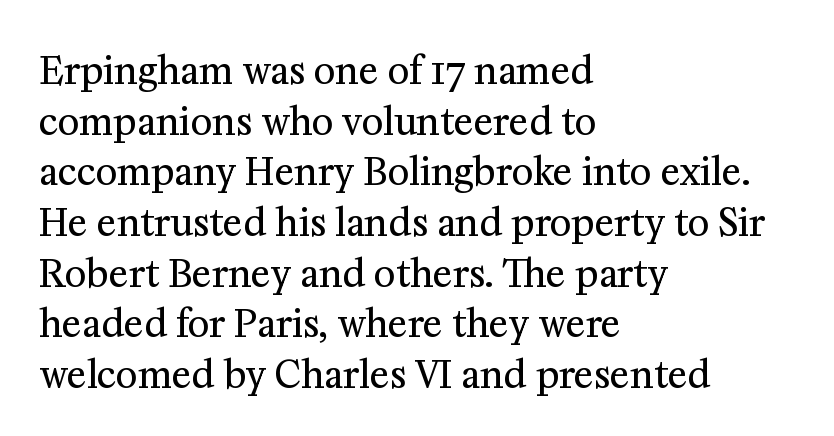
Q: Is the text bold? A: No.
Q: Is the text italic (slanted)? A: No, it is upright.
Q: Is the typeface a serif or a sans-serif typeface? A: Serif.
Q: Is the text underlined? A: No.
Q: How is the paragraph aligned? A: Left-aligned.
Q: Is the spacing between letters normal or unusually wide? A: Normal.
Q: Is the spacing between lines tight, normal or loose? A: Normal.
Q: Width (condensed, normal, or wide)? A: Normal.
Q: Stroke contrast? A: Medium.
Q: x-height? A: Medium.
Q: Monospaced? A: No.
